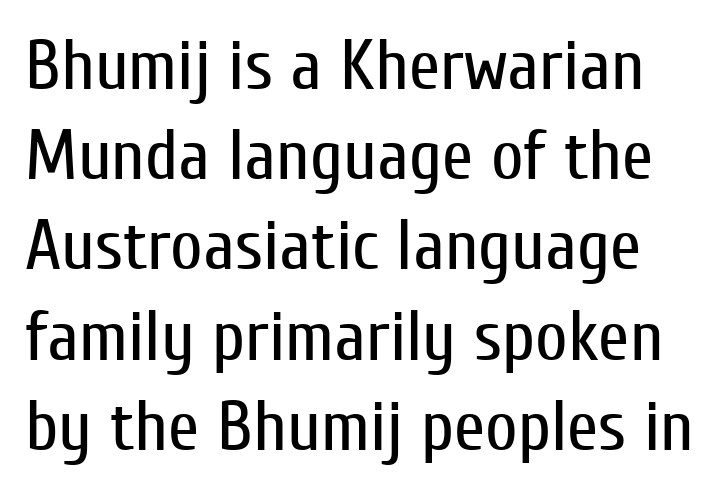
The image shows 71 px regular-weight, condensed sans-serif type, upright; set normal line spacing (1.27x), normal letter spacing, not underlined; low stroke contrast and a medium x-height.
